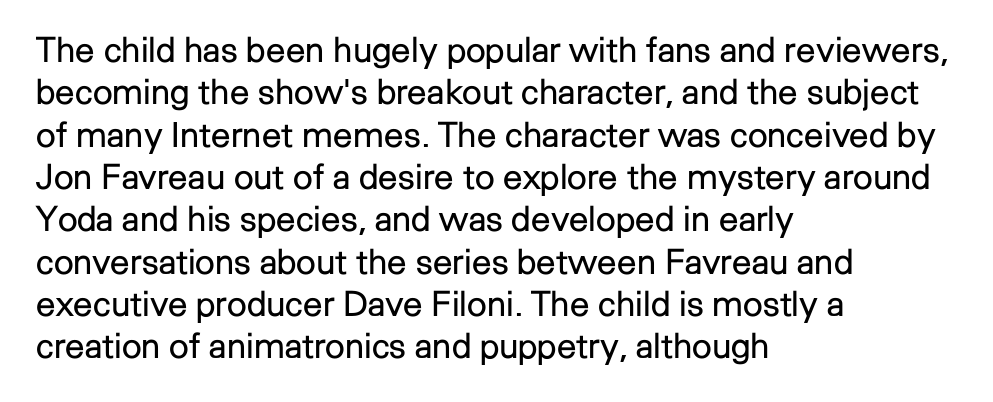
Q: Is the text bold? A: No.
Q: Is the text italic (slanted)? A: No, it is upright.
Q: Is the typeface a serif or a sans-serif typeface? A: Sans-serif.
Q: Is the text underlined? A: No.
Q: How is the paragraph aligned? A: Left-aligned.
Q: Is the spacing between letters normal or unusually wide? A: Normal.
Q: Width (condensed, normal, or wide)? A: Normal.
Q: Stroke contrast? A: Low.
Q: x-height? A: Medium.
Q: Monospaced? A: No.
